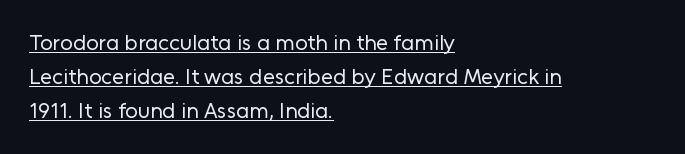
The image shows 22 px text type, upright; set left-aligned, normal line spacing (1.55x), normal letter spacing, underlined.
